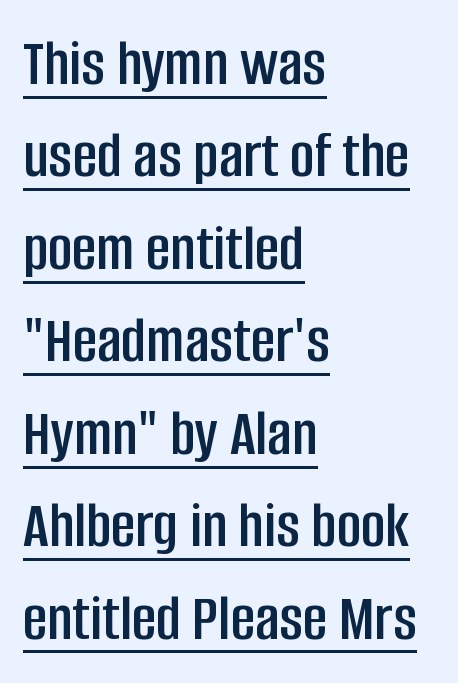
Q: Is the text italic (slanted)? A: No, it is upright.
Q: Is the typeface a serif or a sans-serif typeface? A: Sans-serif.
Q: Is the text underlined? A: Yes.
Q: How is the paragraph aligned? A: Left-aligned.
Q: Is the spacing between letters normal or unusually wide? A: Normal.
Q: Is the spacing between lines tight, normal or loose? A: Normal.
Q: Width (condensed, normal, or wide)? A: Condensed.
Q: Stroke contrast? A: Low.
Q: x-height? A: Large.
Q: Monospaced? A: No.
